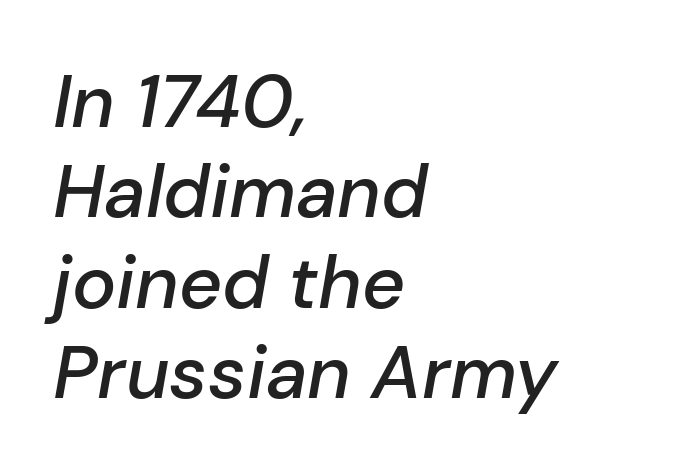
Q: Is the text bold? A: Semi-bold.
Q: Is the text italic (slanted)? A: Yes, it leans right by about 10 degrees.
Q: Is the text underlined? A: No.
Q: How is the paragraph aligned? A: Left-aligned.
Q: Is the spacing between letters normal or unusually wide? A: Normal.
Q: Width (condensed, normal, or wide)? A: Normal.
Q: Stroke contrast? A: Low.
Q: x-height? A: Medium.
Q: Monospaced? A: No.
